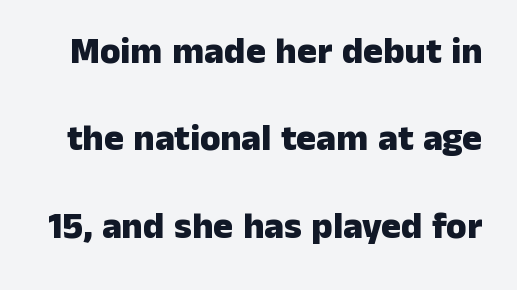
Q: Is the text bold? A: Yes.
Q: Is the text italic (slanted)? A: No, it is upright.
Q: Is the typeface a serif or a sans-serif typeface? A: Sans-serif.
Q: Is the text underlined? A: No.
Q: Is the spacing between letters normal or unusually wide? A: Normal.
Q: Is the spacing between lines tight, normal or loose? A: Loose.
Q: Width (condensed, normal, or wide)? A: Normal.
Q: Stroke contrast? A: Low.
Q: x-height? A: Medium.
Q: Monospaced? A: No.
